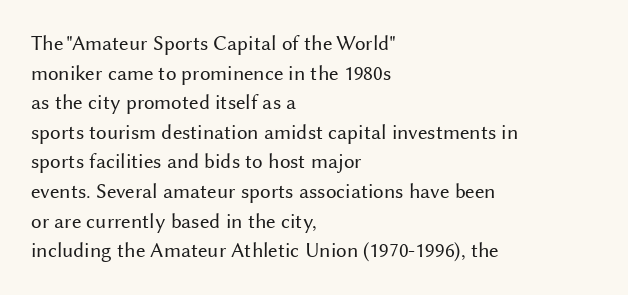
Quick note: underline off. Do the letters lean? They stand straight. The text block is weighted toward the left margin, trailing off unevenly rightward. This rendering leaves character spacing at its baseline value. Vertical spacing — default.
